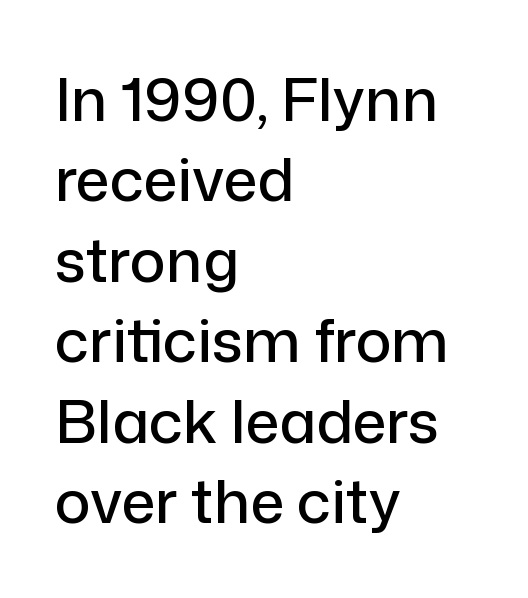
Q: Is the text italic (slanted)? A: No, it is upright.
Q: Is the typeface a serif or a sans-serif typeface? A: Sans-serif.
Q: Is the text underlined? A: No.
Q: How is the paragraph aligned? A: Left-aligned.
Q: Is the spacing between letters normal or unusually wide? A: Normal.
Q: Is the spacing between lines tight, normal or loose? A: Normal.
Q: Width (condensed, normal, or wide)? A: Normal.
Q: Stroke contrast? A: Low.
Q: x-height? A: Medium.
Q: Monospaced? A: No.
